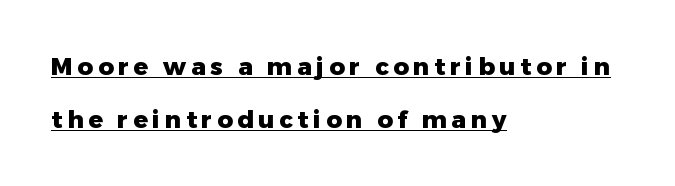
Style check: upright. Successive baselines arrive slowly, with a big drop between each. The tracking reads as deliberately expanded to a designer's eye. The lines are quadded left. The rendered words wear a rule along their underside.
